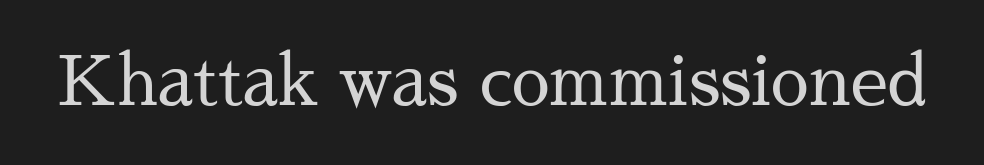
Q: Is the text bold? A: No.
Q: Is the text italic (slanted)? A: No, it is upright.
Q: Is the typeface a serif or a sans-serif typeface? A: Serif.
Q: Is the text underlined? A: No.
Q: Is the spacing between letters normal or unusually wide? A: Normal.
Q: Width (condensed, normal, or wide)? A: Normal.
Q: Stroke contrast? A: Medium.
Q: x-height? A: Medium.
Q: Monospaced? A: No.
